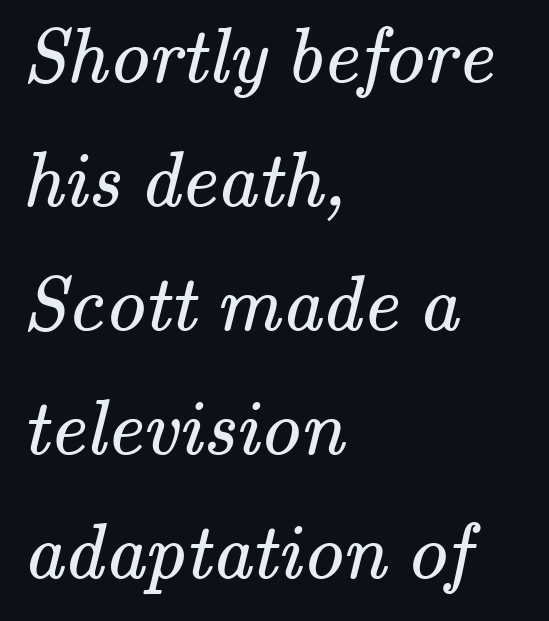
The image shows 79 px regular-weight serif type; set left-aligned, normal line spacing (1.57x), normal letter spacing, not underlined; medium stroke contrast and a small x-height.
